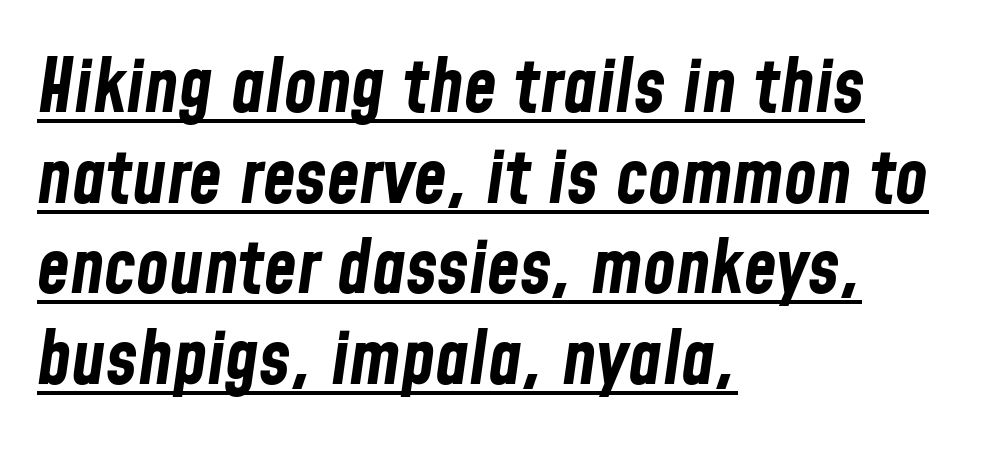
Is the type bold? Yes — the strokes are clearly thick and heavy. Nobody touched the tracking dial on this one. The face used here is proportionally spaced, like ordinary book or web type. In designer terms, the underline attribute is active on this setting. Leftover space on each line is placed entirely after the last word. This is oblique type, the kind used for emphasis or titles.
